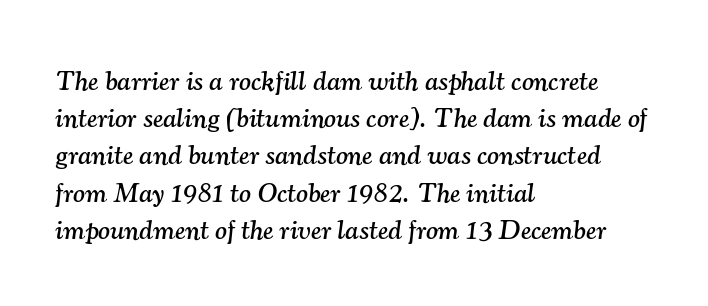
{"serif": "yes", "italic": "yes", "lean": "right", "slant_degrees": 7, "width": "normal", "stroke_contrast": "medium", "x_height": "small", "monospaced": "no", "underline": "no", "align": "left", "line_spacing": "normal", "line_spacing_ratio": 1.33, "letter_spacing": "normal", "letter_spacing_em": 0.0, "glyph_px": 28}
